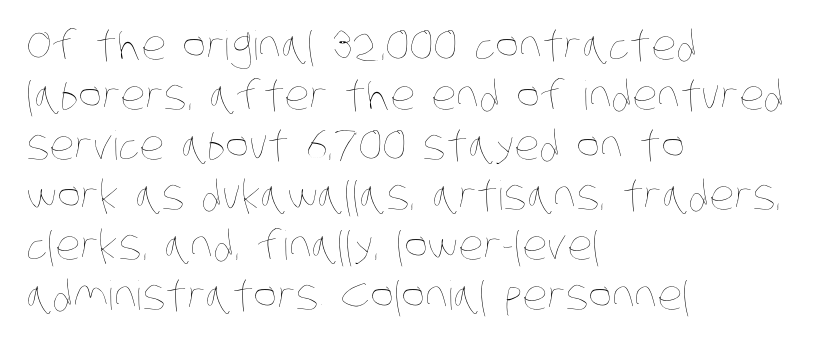
The image shows 40 px thin, condensed type; set left-aligned, normal line spacing (1.25x), normal letter spacing, not underlined; low stroke contrast and a large x-height.
